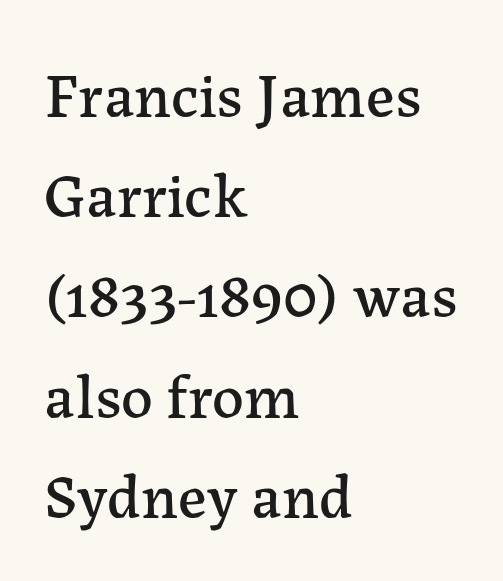
{"serif": "yes", "italic": "no", "width": "normal", "stroke_contrast": "low", "x_height": "medium", "monospaced": "no", "underline": "no", "align": "left", "line_spacing": "normal", "line_spacing_ratio": 1.59, "letter_spacing": "normal", "letter_spacing_em": 0.0, "glyph_px": 63}
